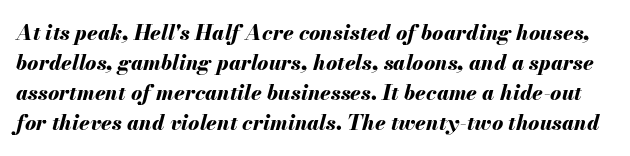
The image shows 21 px bold type, italic (leaning right); set normal line spacing (1.43x), normal letter spacing, not underlined.
